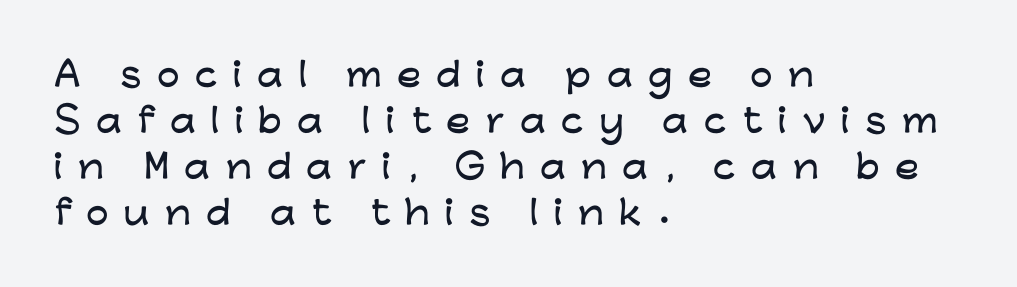
The image shows 32 px wide sans-serif type, upright; set left-aligned, normal line spacing (1.44x), unusually wide letter spacing (+0.48 em), not underlined; low stroke contrast and a medium x-height.
